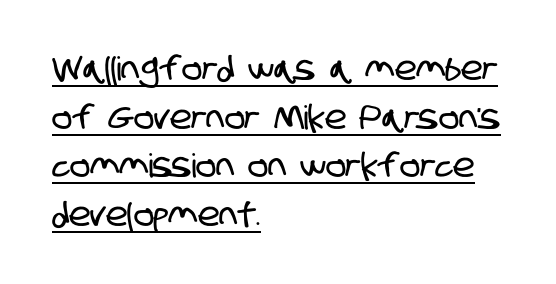
{"serif": "no", "width": "condensed", "stroke_contrast": "low", "x_height": "large", "monospaced": "no", "underline": "yes", "align": "left", "line_spacing": "normal", "line_spacing_ratio": 1.47, "letter_spacing": "normal", "letter_spacing_em": 0.0, "glyph_px": 33}
